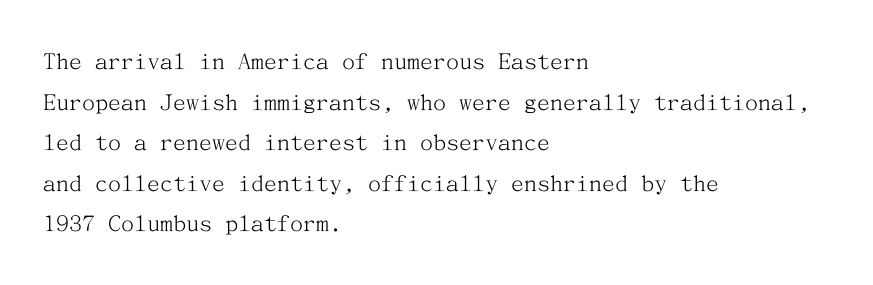
The image shows 26 px text type, upright; set left-aligned, normal line spacing (1.56x), normal letter spacing, not underlined.
